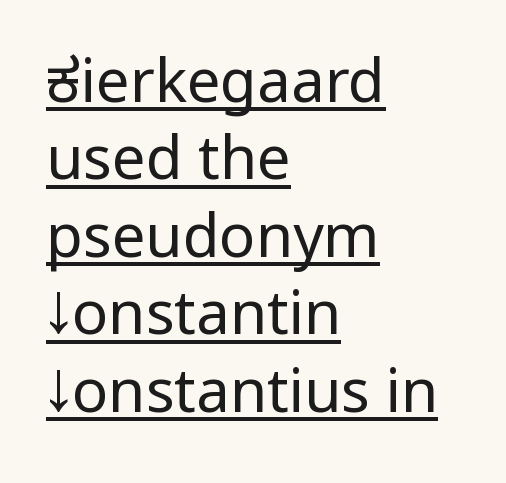
The image shows 60 px regular-weight, condensed sans-serif type, upright; set left-aligned, normal line spacing (1.29x), normal letter spacing, underlined; low stroke contrast.
